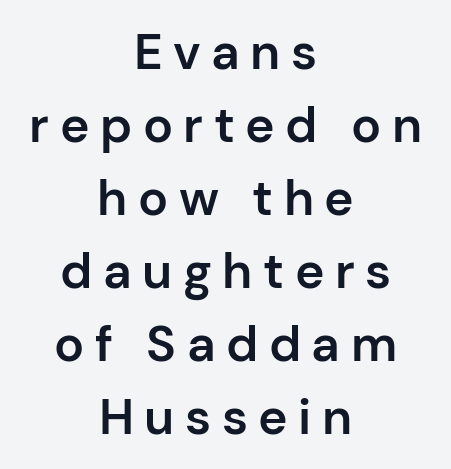
{"serif": "no", "italic": "no", "bold": "semi", "weight": "semibold", "width": "normal", "stroke_contrast": "low", "x_height": "medium", "monospaced": "no", "underline": "no", "align": "center", "line_spacing": "normal", "line_spacing_ratio": 1.46, "letter_spacing": "wide", "letter_spacing_em": 0.21, "glyph_px": 50}
